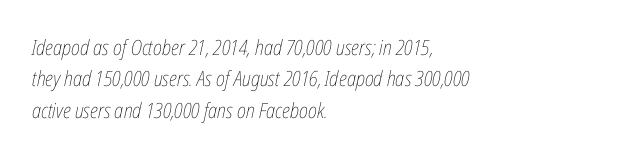
{"italic": "yes", "lean": "right", "slant_degrees": 12, "bold": "no", "underline": "no", "align": "left", "line_spacing": "normal", "line_spacing_ratio": 1.5, "letter_spacing": "normal", "letter_spacing_em": 0.0, "glyph_px": 21}
